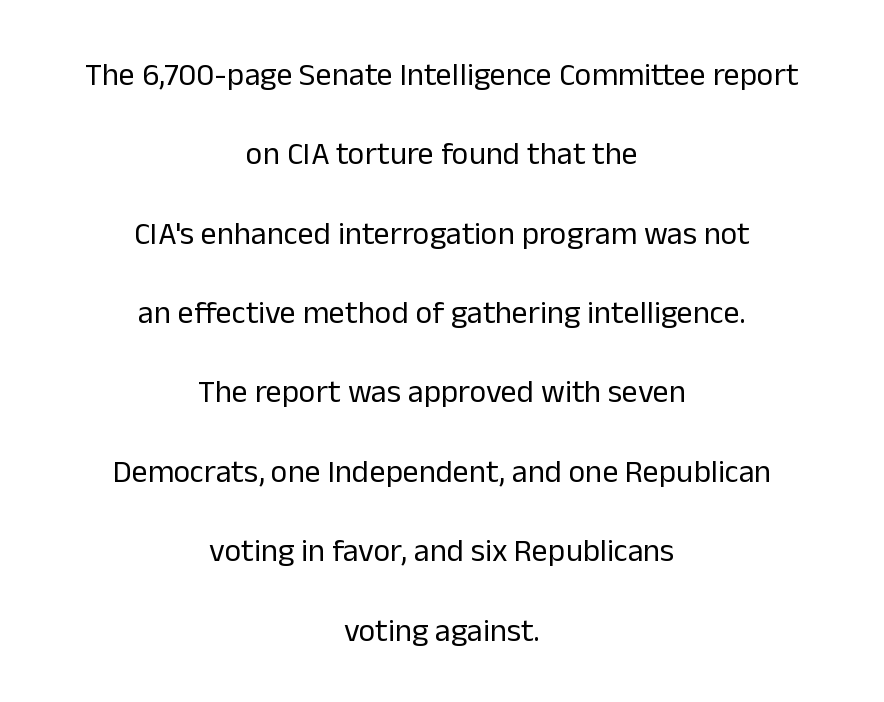
{"serif": "no", "italic": "no", "bold": "no", "weight": "regular", "width": "normal", "stroke_contrast": "low", "x_height": "medium", "monospaced": "no", "underline": "no", "align": "center", "line_spacing": "loose", "line_spacing_ratio": 2.48, "letter_spacing": "normal", "letter_spacing_em": 0.0, "glyph_px": 32}
